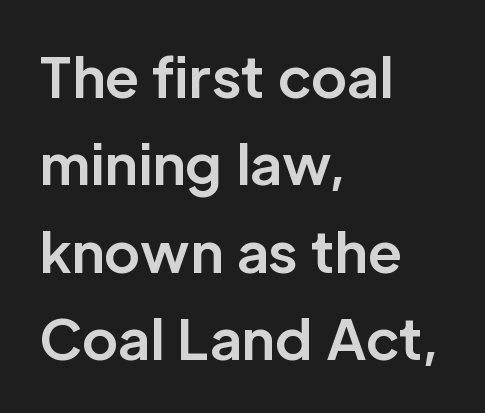
The image shows 55 px bold sans-serif type, upright; set left-aligned, normal line spacing (1.59x), normal letter spacing, not underlined; low stroke contrast and a medium x-height.
